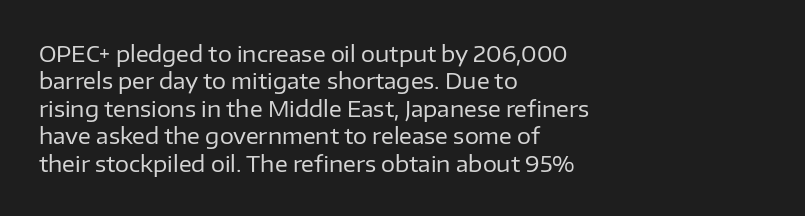
Counters stay open thanks to moderate or lighter strokes. All the whitespace from short lines collects on the right. Normally led — the rows are evenly, conventionally spaced. The glyphs are unaccompanied by any horizontal stroke below them.
